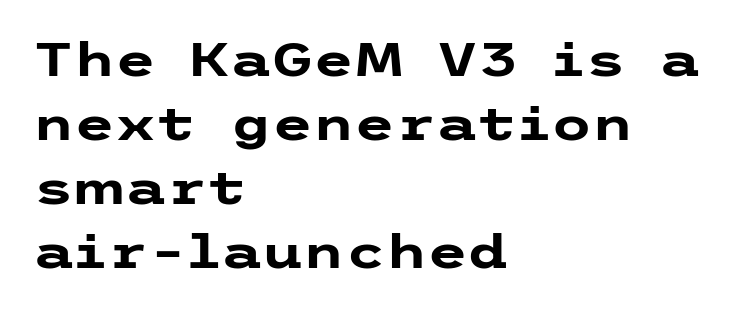
{"serif": "no", "italic": "no", "bold": "yes", "weight": "heavy", "width": "wide", "stroke_contrast": "low", "x_height": "medium", "underline": "no", "align": "left", "line_spacing": "normal", "line_spacing_ratio": 1.36, "letter_spacing": "normal", "letter_spacing_em": 0.0, "glyph_px": 47}
